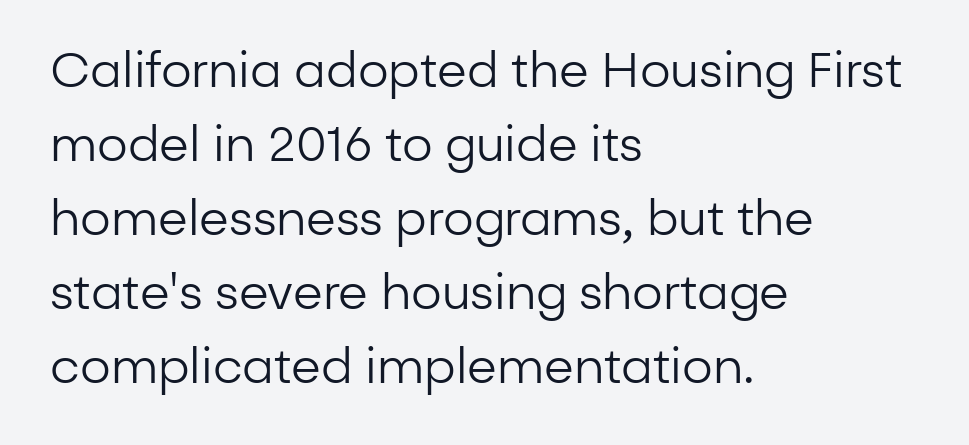
Q: Is the text bold? A: No.
Q: Is the text italic (slanted)? A: No, it is upright.
Q: Is the typeface a serif or a sans-serif typeface? A: Sans-serif.
Q: Is the text underlined? A: No.
Q: How is the paragraph aligned? A: Left-aligned.
Q: Is the spacing between letters normal or unusually wide? A: Normal.
Q: Is the spacing between lines tight, normal or loose? A: Normal.
Q: Width (condensed, normal, or wide)? A: Normal.
Q: Stroke contrast? A: Low.
Q: x-height? A: Medium.
Q: Monospaced? A: No.
